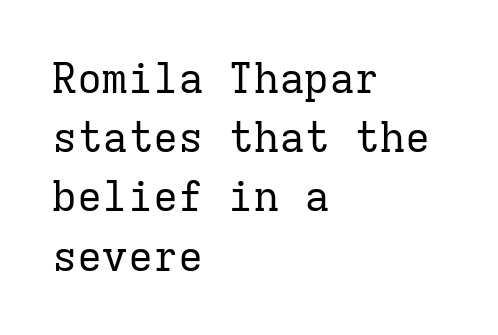
The image shows 42 px regular-weight serif type, upright, monospaced; set left-aligned, normal line spacing (1.41x), normal letter spacing, not underlined; low stroke contrast and a medium x-height.
